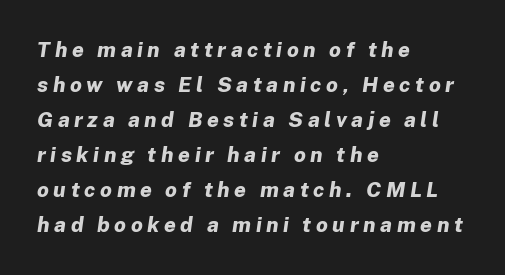
Q: Is the text bold? A: Yes.
Q: Is the text italic (slanted)? A: Yes, it leans right by about 8 degrees.
Q: Is the text underlined? A: No.
Q: How is the paragraph aligned? A: Left-aligned.
Q: Is the spacing between letters normal or unusually wide? A: Unusually wide.
Q: Is the spacing between lines tight, normal or loose? A: Normal.
